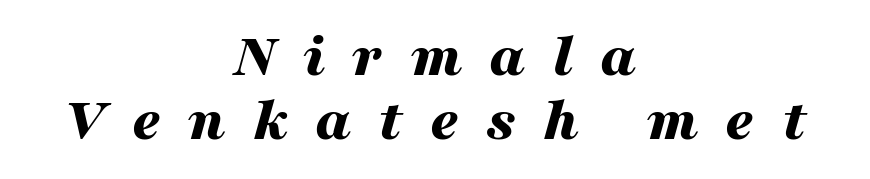
The image shows 62 px bold, wide type, italic (leaning right); set centered, tight line spacing (1.03x), unusually wide letter spacing (+0.44 em), not underlined; medium stroke contrast and a medium x-height.
